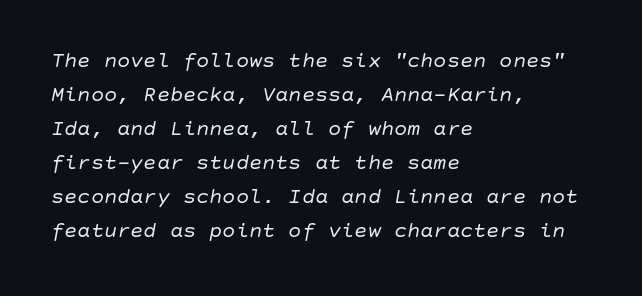
The image shows 22 px text type, italic (leaning right); set left-aligned, normal line spacing (1.55x), normal letter spacing, not underlined.
